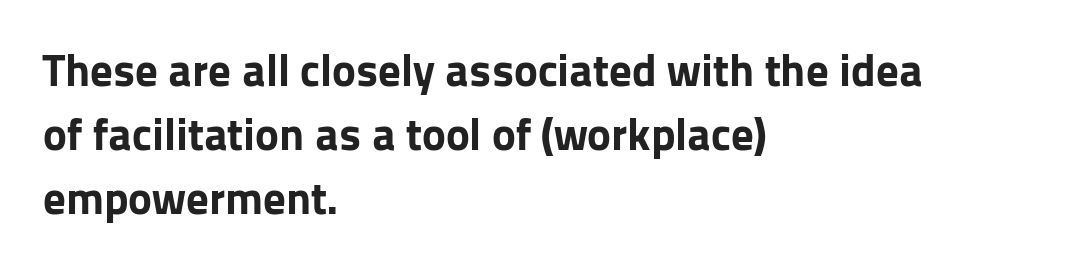
The image shows 45 px bold sans-serif type, upright; set left-aligned, normal line spacing (1.42x), normal letter spacing, not underlined; low stroke contrast and a medium x-height.
